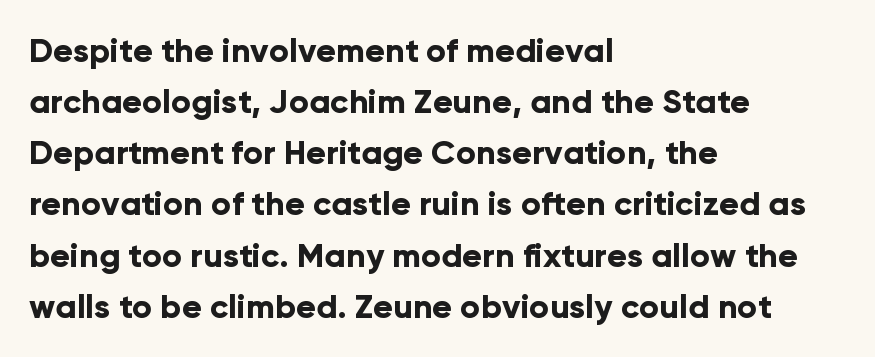
{"serif": "no", "italic": "no", "bold": "yes", "weight": "bold", "width": "normal", "stroke_contrast": "low", "x_height": "medium", "monospaced": "no", "underline": "no", "align": "left", "line_spacing": "normal", "line_spacing_ratio": 1.55, "letter_spacing": "normal", "letter_spacing_em": 0.0, "glyph_px": 33}
